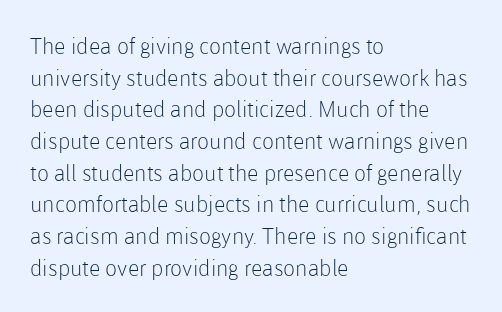
{"italic": "no", "bold": "no", "underline": "no", "align": "left", "line_spacing": "normal", "line_spacing_ratio": 1.44, "letter_spacing": "normal", "letter_spacing_em": 0.0, "glyph_px": 22}
